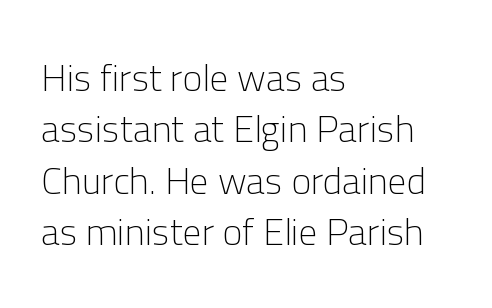
The image shows 38 px light sans-serif type, upright; set left-aligned, normal line spacing (1.35x), normal letter spacing, not underlined; low stroke contrast and a medium x-height.
